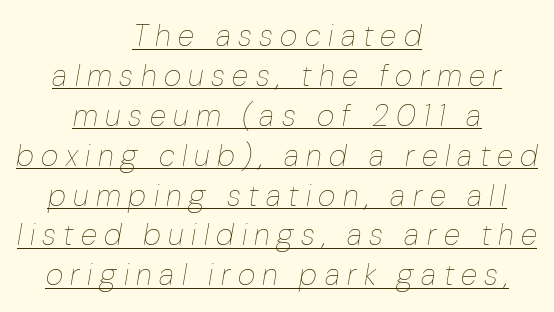
{"italic": "yes", "lean": "right", "slant_degrees": 10, "bold": "no", "weight": "thin", "width": "normal", "stroke_contrast": "low", "x_height": "medium", "monospaced": "no", "underline": "yes", "align": "center", "line_spacing": "normal", "line_spacing_ratio": 1.33, "letter_spacing": "wide", "letter_spacing_em": 0.25, "glyph_px": 30}
